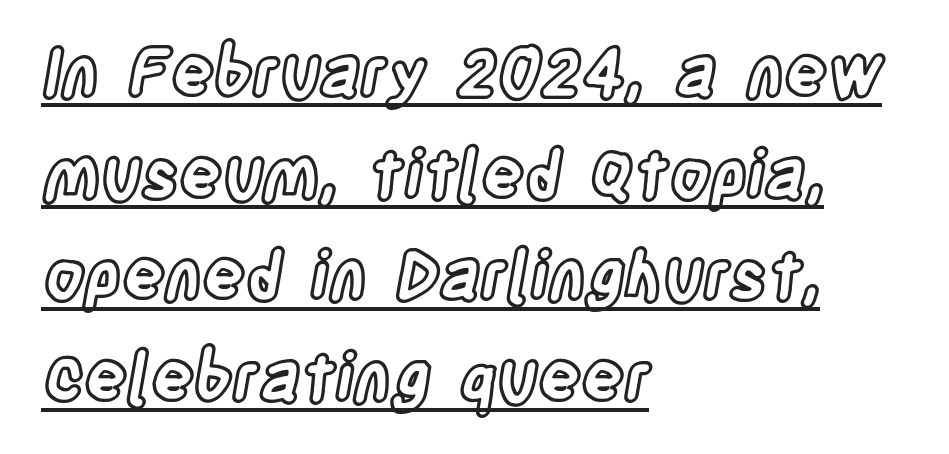
Q: Is the text italic (slanted)? A: Yes.
Q: Is the text underlined? A: Yes.
Q: How is the paragraph aligned? A: Left-aligned.
Q: Is the spacing between letters normal or unusually wide? A: Normal.
Q: Is the spacing between lines tight, normal or loose? A: Normal.
Q: Width (condensed, normal, or wide)? A: Condensed.
Q: x-height? A: Large.
Q: Monospaced? A: No.
